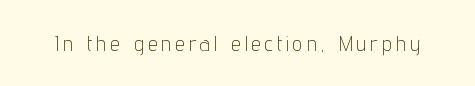
Q: Is the text bold? A: No.
Q: Is the text italic (slanted)? A: No, it is upright.
Q: Is the text underlined? A: No.
